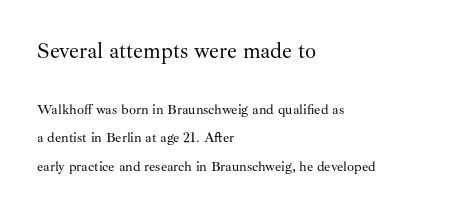
The typesetter chose a ragged-right arrangement here. Glyph-to-glyph distance matches everyday printed text. The face looks like a standard text weight, possibly lighter. The letters stand straight up with perfectly vertical stems. Compared with typical paragraphs, the rows here are farther apart. The passage shown is not underscored anywhere.
